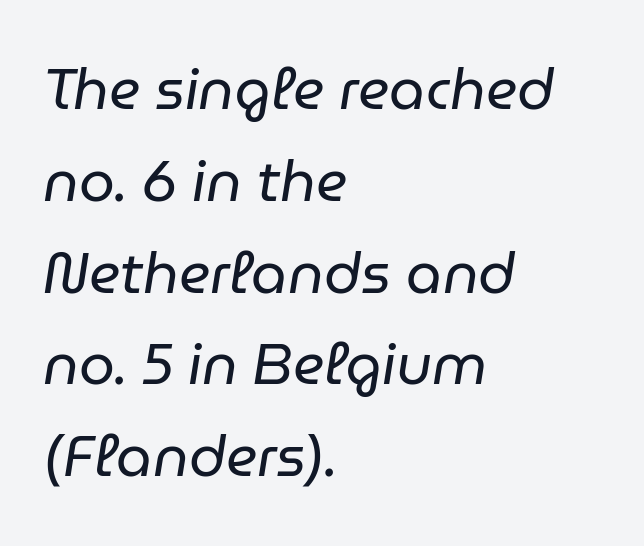
{"italic": "yes", "lean": "right", "slant_degrees": 9, "bold": "no", "weight": "regular", "width": "normal", "stroke_contrast": "low", "x_height": "medium", "monospaced": "no", "underline": "no", "align": "left", "line_spacing": "normal", "line_spacing_ratio": 1.61, "letter_spacing": "normal", "letter_spacing_em": 0.0, "glyph_px": 57}
